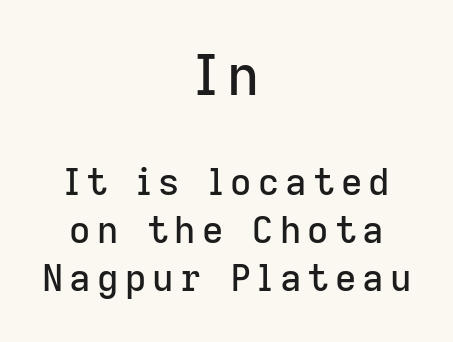
{"serif": "no", "italic": "no", "width": "normal", "stroke_contrast": "low", "x_height": "medium", "monospaced": "no", "underline": "no", "align": "center", "line_spacing": "normal", "line_spacing_ratio": 1.3, "larger_block": "first", "size_ratio": 1.51, "glyph_px": 56}
